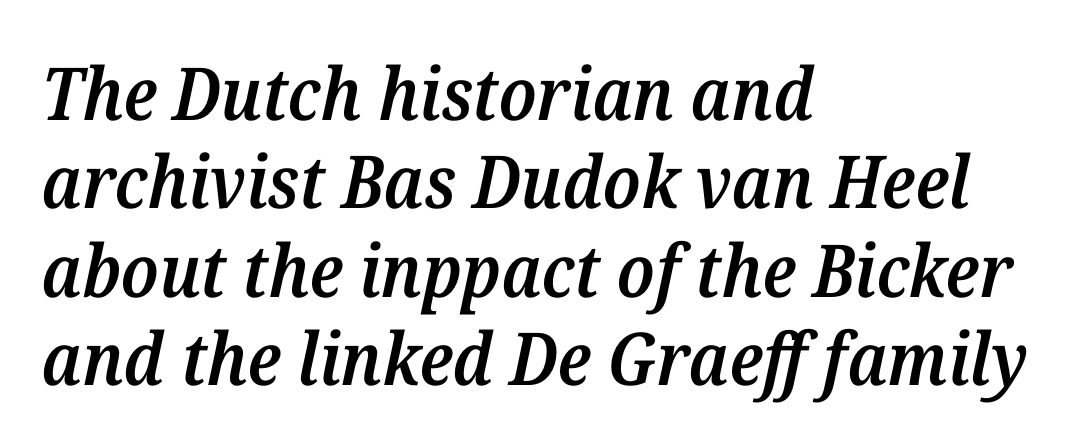
The image shows 73 px semibold serif type, italic (leaning right); set left-aligned, line spacing 1.21x, normal letter spacing, not underlined; medium stroke contrast and a medium x-height.
